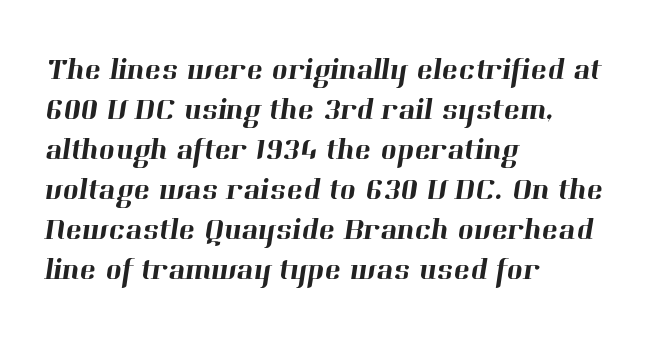
Q: Is the typeface a serif or a sans-serif typeface? A: Serif.
Q: Is the text underlined? A: No.
Q: How is the paragraph aligned? A: Left-aligned.
Q: Is the spacing between letters normal or unusually wide? A: Normal.
Q: Is the spacing between lines tight, normal or loose? A: Normal.
Q: Width (condensed, normal, or wide)? A: Normal.
Q: Stroke contrast? A: High.
Q: x-height? A: Medium.
Q: Monospaced? A: No.
